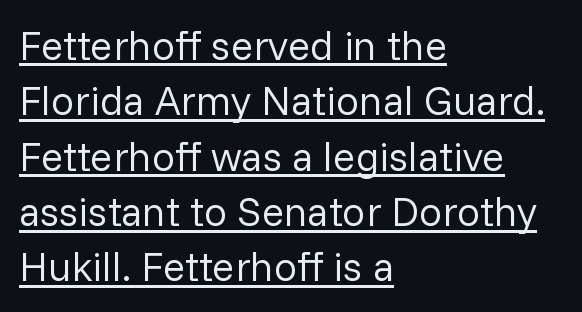
{"serif": "no", "italic": "no", "bold": "no", "weight": "regular", "width": "normal", "stroke_contrast": "low", "x_height": "medium", "monospaced": "no", "underline": "yes", "align": "left", "line_spacing": "normal", "line_spacing_ratio": 1.35, "letter_spacing": "normal", "letter_spacing_em": 0.0, "glyph_px": 41}
